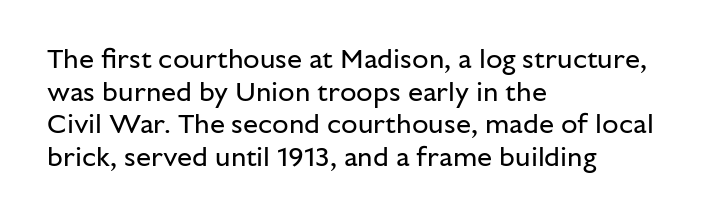
Q: Is the text bold? A: No.
Q: Is the text italic (slanted)? A: No, it is upright.
Q: Is the text underlined? A: No.
Q: How is the paragraph aligned? A: Left-aligned.
Q: Is the spacing between letters normal or unusually wide? A: Normal.
